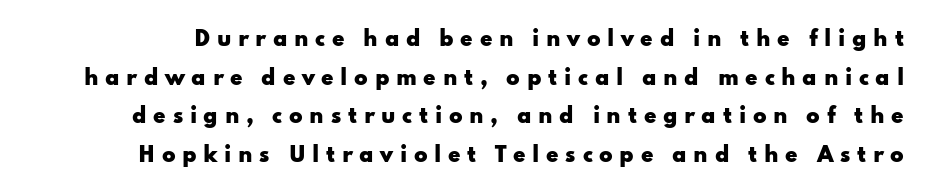
{"italic": "no", "bold": "yes", "underline": "no", "line_spacing": "loose", "line_spacing_ratio": 1.93, "letter_spacing": "wide", "letter_spacing_em": 0.33, "glyph_px": 20}
